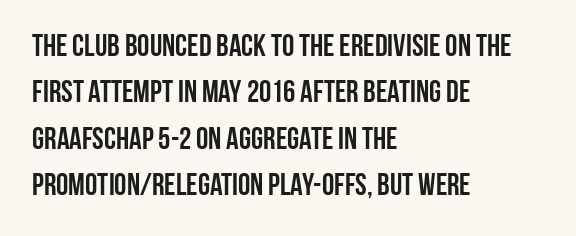
{"serif": "no", "italic": "no", "width": "condensed", "stroke_contrast": "low", "x_height": "large", "monospaced": "no", "underline": "no", "align": "left", "line_spacing": "normal", "line_spacing_ratio": 1.5, "letter_spacing": "normal", "letter_spacing_em": 0.0, "glyph_px": 31}
